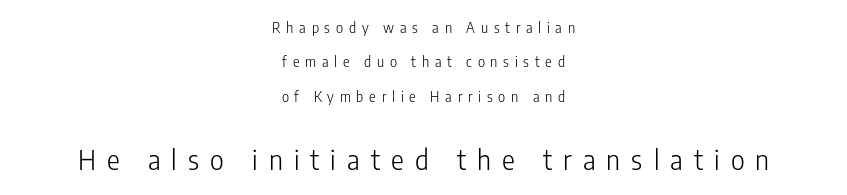
Q: Is the text bold? A: No.
Q: Is the text italic (slanted)? A: No, it is upright.
Q: Is the text underlined? A: No.
Q: How is the paragraph aligned? A: Centered.
Q: Is the spacing between letters normal or unusually wide? A: Unusually wide.
Q: Is the spacing between lines tight, normal or loose? A: Loose.
Q: Which block of text is set in a larger size, the first (top) or the second (bottom)? A: The second (bottom) one.
